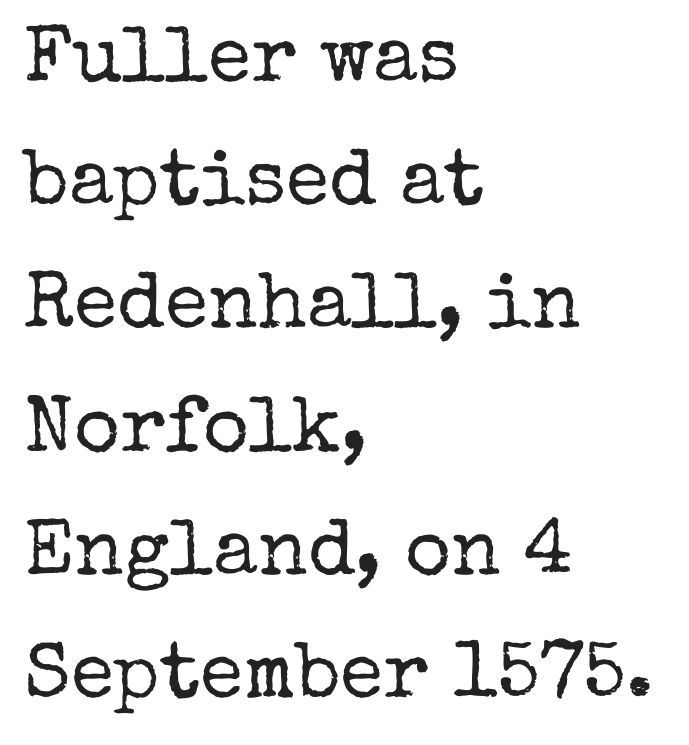
{"serif": "yes", "italic": "no", "bold": "no", "weight": "regular", "width": "normal", "stroke_contrast": "low", "x_height": "medium", "monospaced": "no", "underline": "no", "align": "left", "line_spacing": "normal", "line_spacing_ratio": 1.56, "letter_spacing": "normal", "letter_spacing_em": 0.0, "glyph_px": 79}
